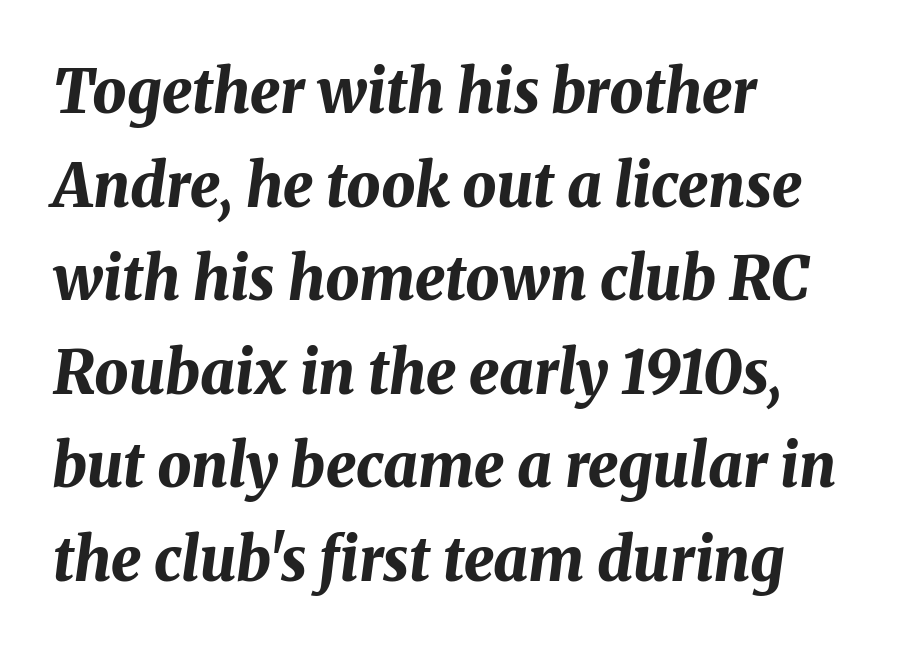
Q: Is the text bold? A: Yes.
Q: Is the text italic (slanted)? A: Yes, it leans right by about 8 degrees.
Q: Is the text underlined? A: No.
Q: How is the paragraph aligned? A: Left-aligned.
Q: Is the spacing between letters normal or unusually wide? A: Normal.
Q: Is the spacing between lines tight, normal or loose? A: Normal.
Q: Width (condensed, normal, or wide)? A: Normal.
Q: Stroke contrast? A: Medium.
Q: x-height? A: Medium.
Q: Monospaced? A: No.
